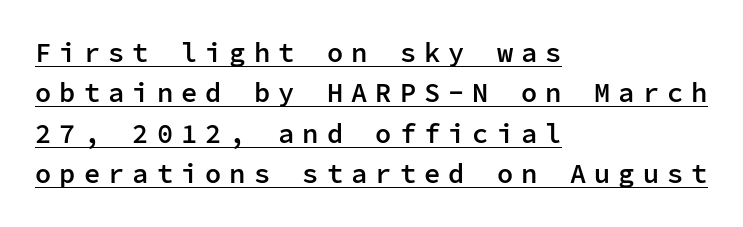
Does extra space separate the letters? Yes, quite a lot of it. The designer left line spacing at the default. The text block is weighted toward the left margin, trailing off unevenly rightward. The words here are underlined. These lines were composed using upright roman letters. Strokes here are thickened, but only to semibold level.
